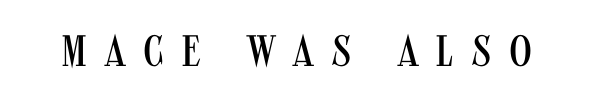
The image shows 44 px regular-weight, condensed sans-serif type, upright; set unusually wide letter spacing (+0.4 em), not underlined; medium stroke contrast and a large x-height.
